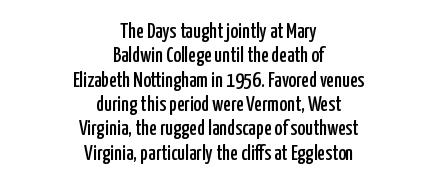
{"italic": "no", "underline": "no", "align": "center", "line_spacing_ratio": 1.16, "letter_spacing": "normal", "letter_spacing_em": 0.0, "glyph_px": 21}
